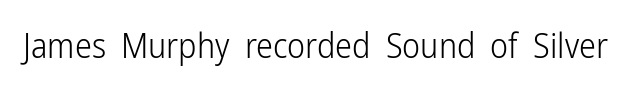
Q: Is the text bold? A: No.
Q: Is the text italic (slanted)? A: No, it is upright.
Q: Is the typeface a serif or a sans-serif typeface? A: Sans-serif.
Q: Is the text underlined? A: No.
Q: Is the spacing between letters normal or unusually wide? A: Normal.
Q: Width (condensed, normal, or wide)? A: Condensed.
Q: Stroke contrast? A: Low.
Q: x-height? A: Medium.
Q: Monospaced? A: No.
